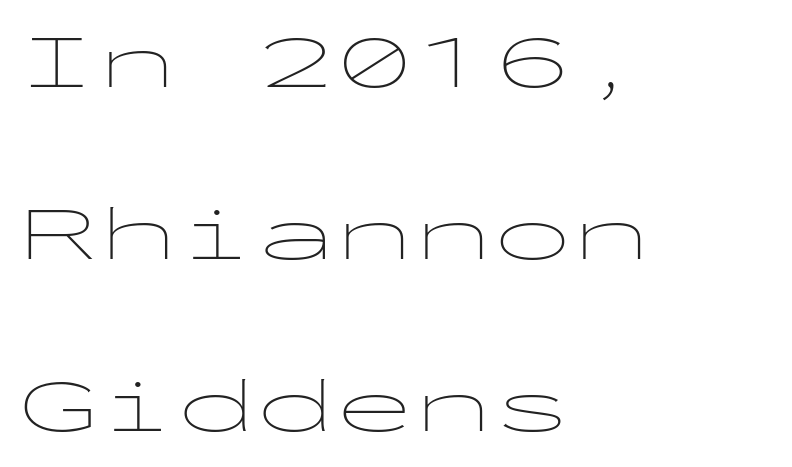
{"serif": "no", "italic": "no", "bold": "no", "weight": "thin", "width": "wide", "stroke_contrast": "low", "x_height": "medium", "monospaced": "yes", "underline": "no", "align": "left", "line_spacing": "loose", "line_spacing_ratio": 2.18, "letter_spacing": "normal", "letter_spacing_em": 0.0, "glyph_px": 79}
